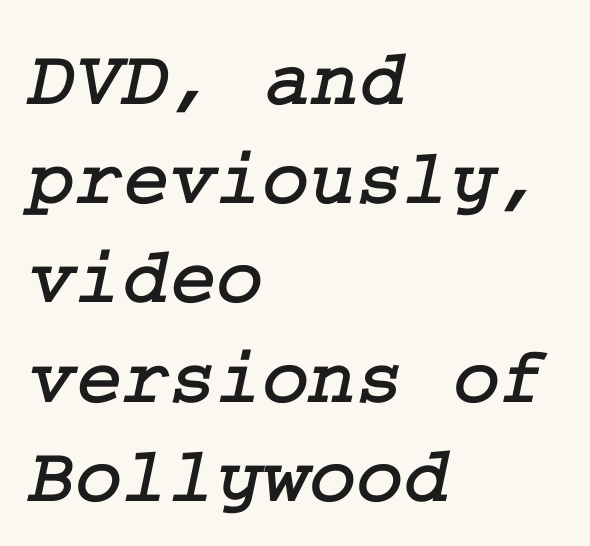
This rendering leaves character spacing at its baseline value. A clean baseline with only descenders dipping below it. The characters display serif detailing at their extremities. Each line starts at the same left margin while the right side varies.
